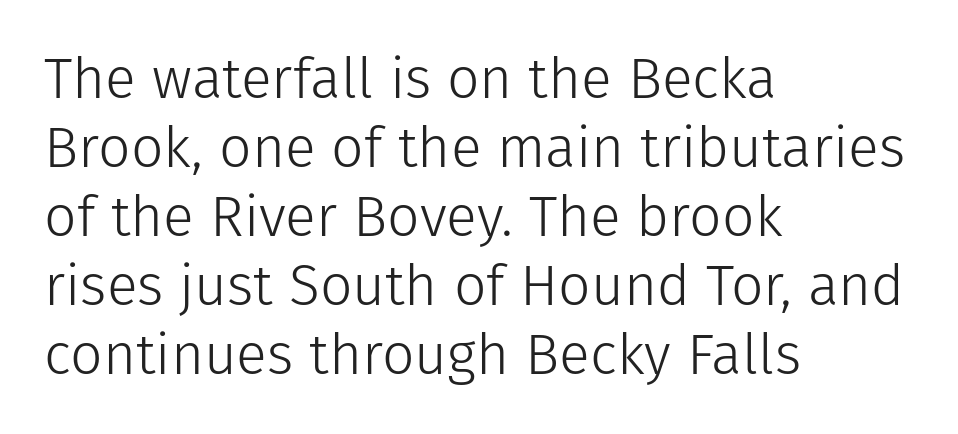
{"serif": "no", "italic": "no", "bold": "no", "weight": "light", "width": "normal", "stroke_contrast": "low", "x_height": "medium", "monospaced": "no", "underline": "no", "align": "left", "line_spacing_ratio": 1.21, "letter_spacing": "normal", "letter_spacing_em": 0.0, "glyph_px": 57}
